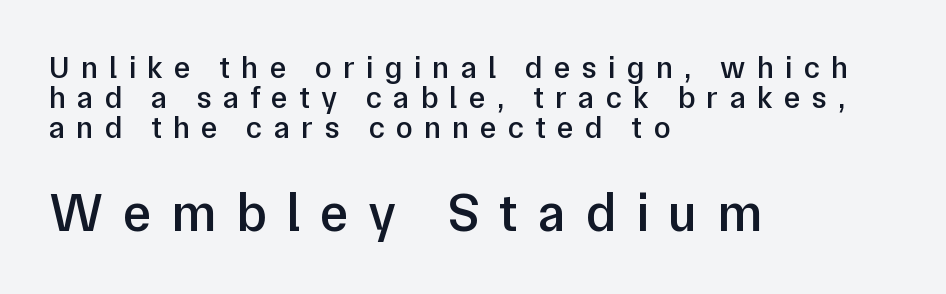
The tracking jumps out immediately: characters are airy and widely separated. The passage shown is typed in a proportional face where columns would drift. The typography opts for an upright posture over an oblique one. The strip under each line holds only bare page. You could barely slide anything between these rows. Nope, no serifs anywhere on these letters.
